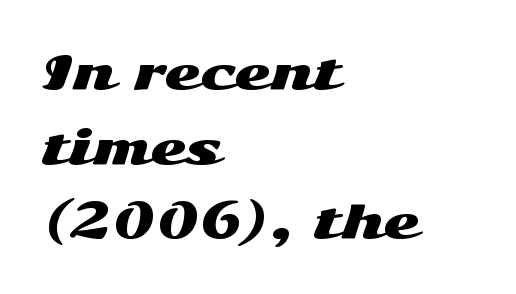
Q: Is the text italic (slanted)? A: Yes.
Q: Is the typeface a serif or a sans-serif typeface? A: Sans-serif.
Q: Is the text underlined? A: No.
Q: How is the paragraph aligned? A: Left-aligned.
Q: Is the spacing between letters normal or unusually wide? A: Normal.
Q: Is the spacing between lines tight, normal or loose? A: Normal.
Q: Width (condensed, normal, or wide)? A: Wide.
Q: Stroke contrast? A: Medium.
Q: x-height? A: Medium.
Q: Monospaced? A: No.
